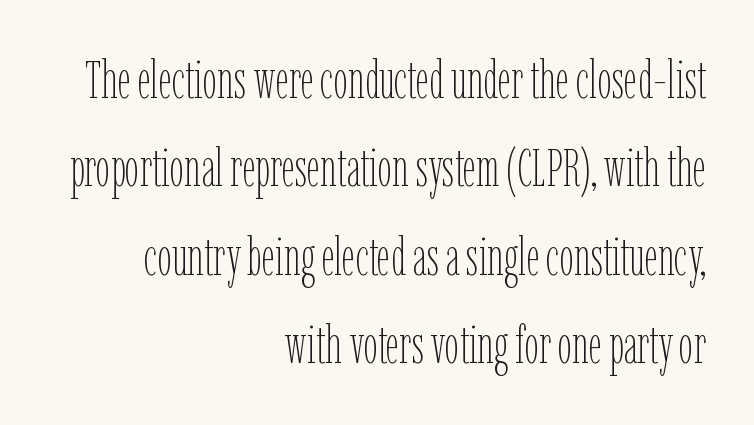
The image shows 52 px thin, condensed type, upright; set right-aligned, normal line spacing (1.7x), normal letter spacing, not underlined; low stroke contrast and a medium x-height.
